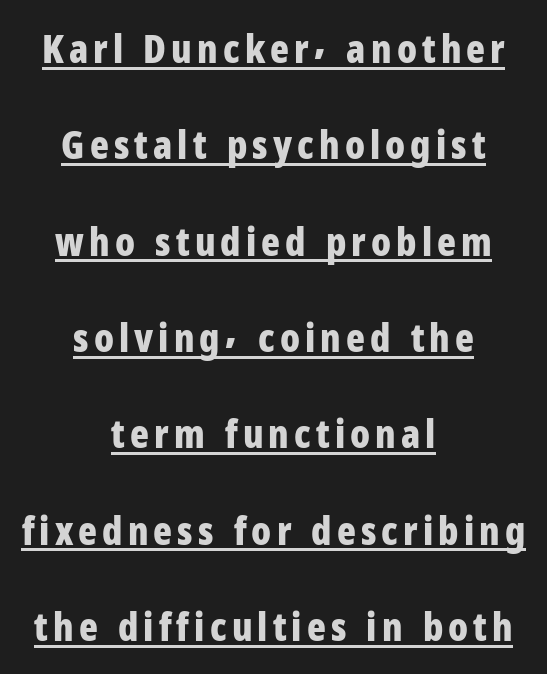
Q: Is the text bold? A: Yes.
Q: Is the text italic (slanted)? A: No, it is upright.
Q: Is the typeface a serif or a sans-serif typeface? A: Sans-serif.
Q: Is the text underlined? A: Yes.
Q: How is the paragraph aligned? A: Centered.
Q: Is the spacing between lines tight, normal or loose? A: Loose.
Q: Width (condensed, normal, or wide)? A: Condensed.
Q: Stroke contrast? A: Low.
Q: x-height? A: Medium.
Q: Monospaced? A: No.
